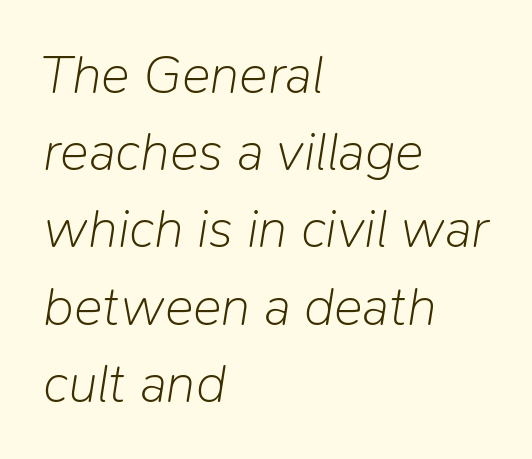
Note the varied advance widths — an 'i' is clearly narrower than an 'm'. Short note: letters normally spaced. Is the block centered? No — it sits flush against the left margin. The passage shown leans; its letterforms are oblique. Vertical stems look standard width or narrower in stroke. Descenders are the only things crossing below the line.
